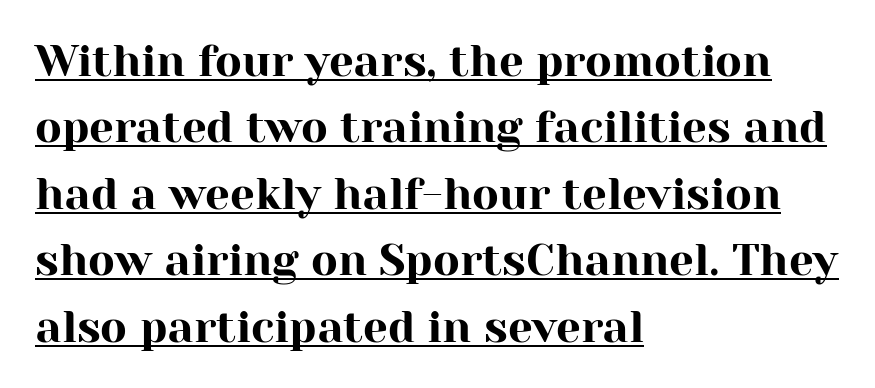
You could not count columns in this text — the font is proportionally spaced. Rendered with straight, roman letterforms. Is this a sans? No — the strokes have serifs. The rendered words wear a rule along their underside. One glance says typical: line gaps are just what's usual. Characters follow at the spacing the type designer built in.
